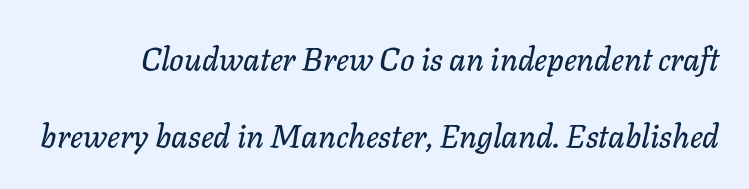
{"italic": "yes", "lean": "right", "slant_degrees": 11, "width": "normal", "stroke_contrast": "low", "x_height": "medium", "monospaced": "no", "underline": "no", "line_spacing": "loose", "line_spacing_ratio": 2.41, "letter_spacing": "normal", "letter_spacing_em": 0.0, "glyph_px": 32}
